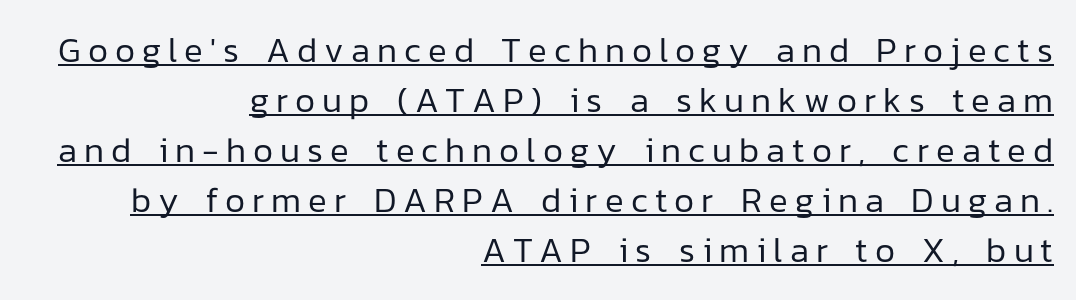
{"serif": "no", "italic": "no", "bold": "no", "weight": "regular", "width": "normal", "stroke_contrast": "low", "x_height": "medium", "monospaced": "no", "underline": "yes", "align": "right", "line_spacing": "normal", "line_spacing_ratio": 1.43, "letter_spacing": "wide", "letter_spacing_em": 0.2, "glyph_px": 35}
